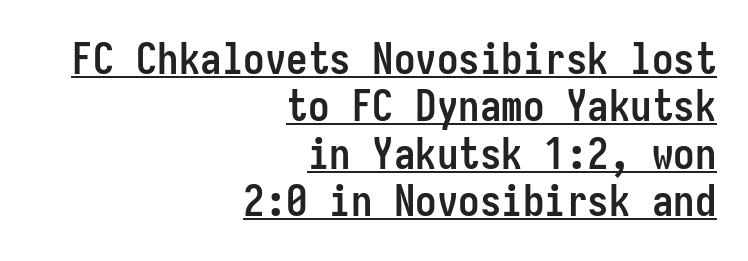
Q: Is the text bold? A: Yes.
Q: Is the text italic (slanted)? A: No, it is upright.
Q: Is the typeface a serif or a sans-serif typeface? A: Sans-serif.
Q: Is the text underlined? A: Yes.
Q: How is the paragraph aligned? A: Right-aligned.
Q: Is the spacing between letters normal or unusually wide? A: Normal.
Q: Is the spacing between lines tight, normal or loose? A: Tight.
Q: Width (condensed, normal, or wide)? A: Condensed.
Q: Stroke contrast? A: Low.
Q: x-height? A: Medium.
Q: Monospaced? A: Yes.
